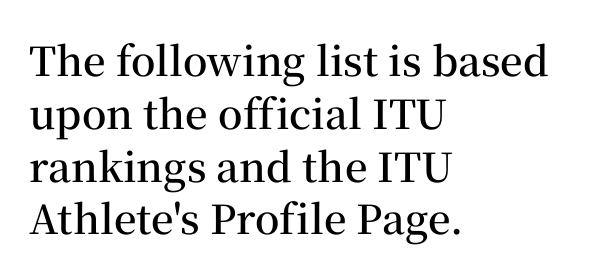
{"serif": "yes", "italic": "no", "bold": "semi", "weight": "semibold", "width": "normal", "stroke_contrast": "medium", "x_height": "medium", "monospaced": "no", "underline": "no", "align": "left", "line_spacing": "normal", "line_spacing_ratio": 1.32, "letter_spacing": "normal", "letter_spacing_em": 0.0, "glyph_px": 40}
